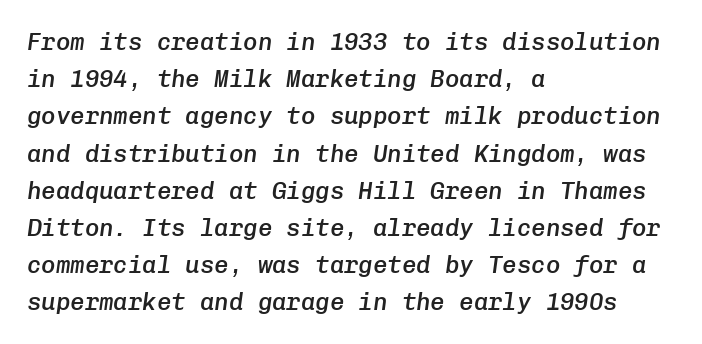
The image shows 24 px text type, italic (leaning right); set left-aligned, normal line spacing (1.55x), normal letter spacing, not underlined.
